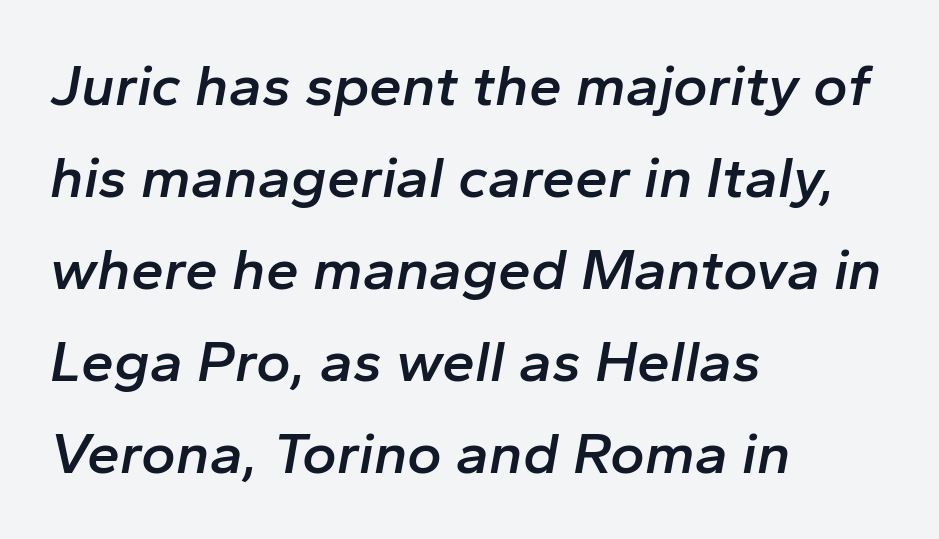
The image shows 59 px semibold type, italic (leaning right); set left-aligned, normal line spacing (1.56x), normal letter spacing, not underlined; low stroke contrast and a medium x-height.
